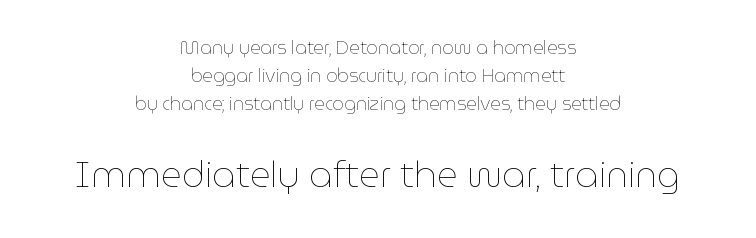
The image shows 36 px thin type, upright; set centered, normal line spacing (1.55x), normal letter spacing, not underlined; the second (bottom) block is 2.0x larger; low stroke contrast and a medium x-height.
